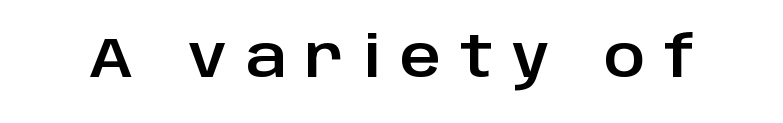
Q: Is the text italic (slanted)? A: No, it is upright.
Q: Is the typeface a serif or a sans-serif typeface? A: Sans-serif.
Q: Is the text underlined? A: No.
Q: Is the spacing between letters normal or unusually wide? A: Unusually wide.
Q: Width (condensed, normal, or wide)? A: Normal.
Q: Stroke contrast? A: Low.
Q: x-height? A: Large.
Q: Monospaced? A: No.
